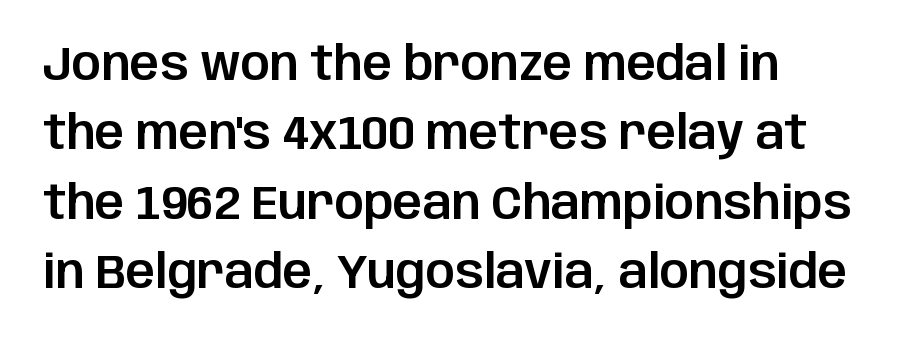
The image shows 46 px sans-serif type, upright; set normal line spacing (1.51x), normal letter spacing, not underlined; low stroke contrast and a large x-height.
